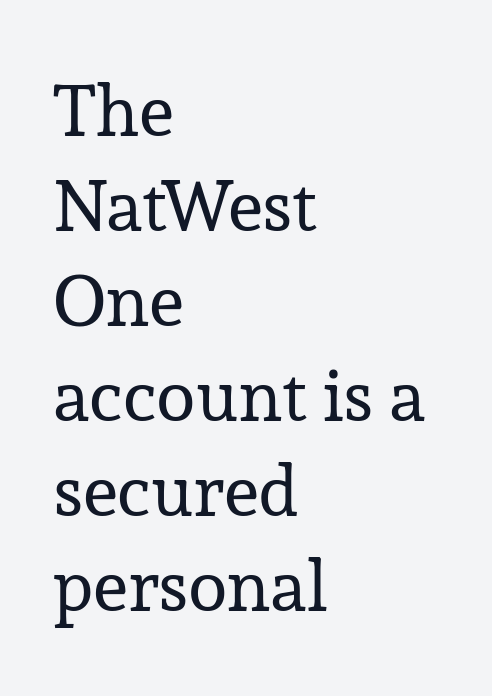
Q: Is the text bold? A: No.
Q: Is the text italic (slanted)? A: No, it is upright.
Q: Is the typeface a serif or a sans-serif typeface? A: Serif.
Q: Is the text underlined? A: No.
Q: How is the paragraph aligned? A: Left-aligned.
Q: Is the spacing between letters normal or unusually wide? A: Normal.
Q: Is the spacing between lines tight, normal or loose? A: Normal.
Q: Width (condensed, normal, or wide)? A: Normal.
Q: Stroke contrast? A: Low.
Q: x-height? A: Medium.
Q: Monospaced? A: No.
